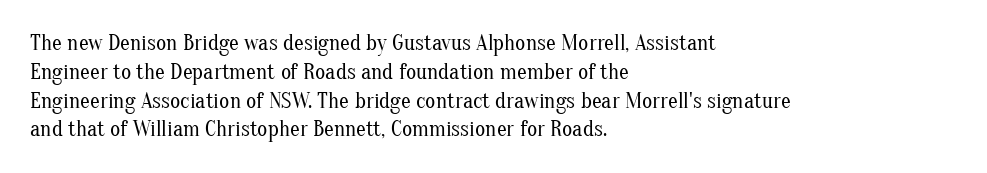
The image shows 22 px text type, upright; set left-aligned, normal line spacing (1.31x), normal letter spacing, not underlined.
